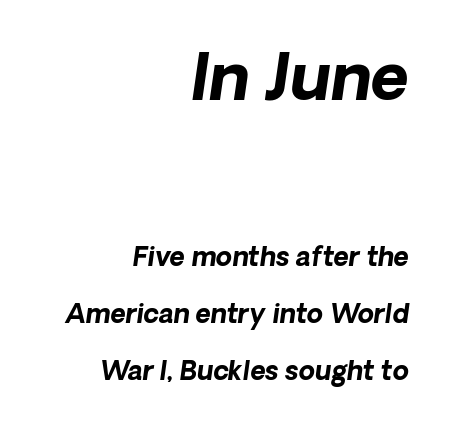
The image shows 65 px bold type, italic (leaning right); set right-aligned, loose line spacing (2.2x), normal letter spacing, not underlined; the first (top) block is 2.5x larger; low stroke contrast and a medium x-height.
